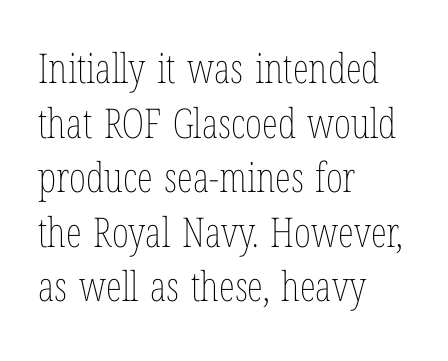
{"italic": "no", "bold": "no", "weight": "thin", "width": "condensed", "stroke_contrast": "low", "x_height": "medium", "monospaced": "no", "underline": "no", "align": "left", "line_spacing": "normal", "line_spacing_ratio": 1.33, "letter_spacing": "normal", "letter_spacing_em": 0.0, "glyph_px": 41}
